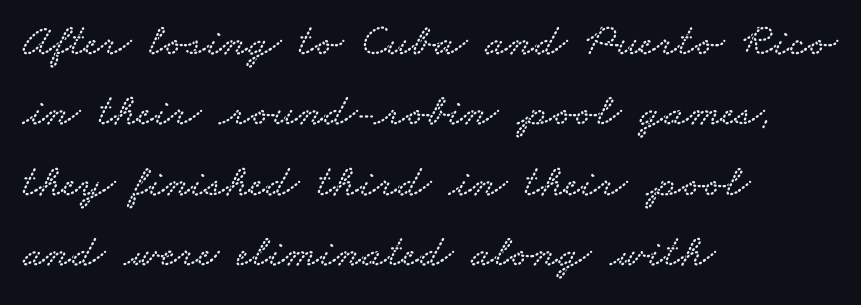
{"serif": "yes", "width": "wide", "stroke_contrast": "low", "x_height": "small", "monospaced": "no", "underline": "no", "align": "left", "line_spacing": "normal", "line_spacing_ratio": 1.53, "letter_spacing": "normal", "letter_spacing_em": 0.0, "glyph_px": 46}
